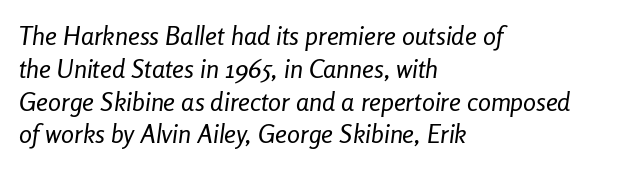
The image shows 26 px text type, italic (leaning right); set left-aligned, normal line spacing (1.26x), normal letter spacing, not underlined.
